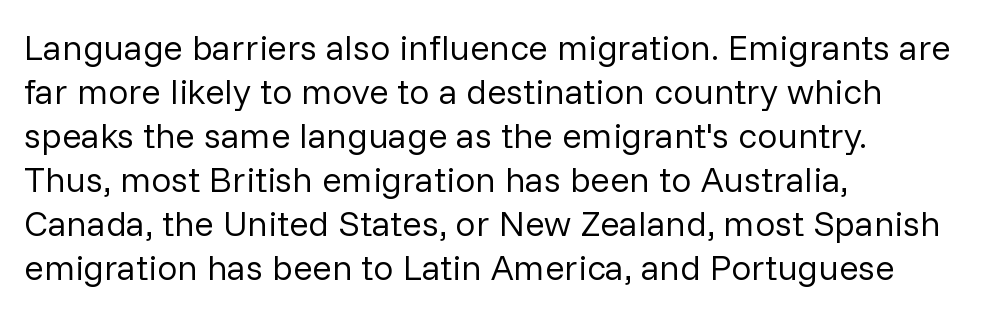
{"serif": "no", "italic": "no", "bold": "no", "weight": "regular", "width": "normal", "stroke_contrast": "low", "x_height": "medium", "monospaced": "no", "underline": "no", "align": "left", "line_spacing_ratio": 1.22, "letter_spacing": "normal", "letter_spacing_em": 0.0, "glyph_px": 36}
